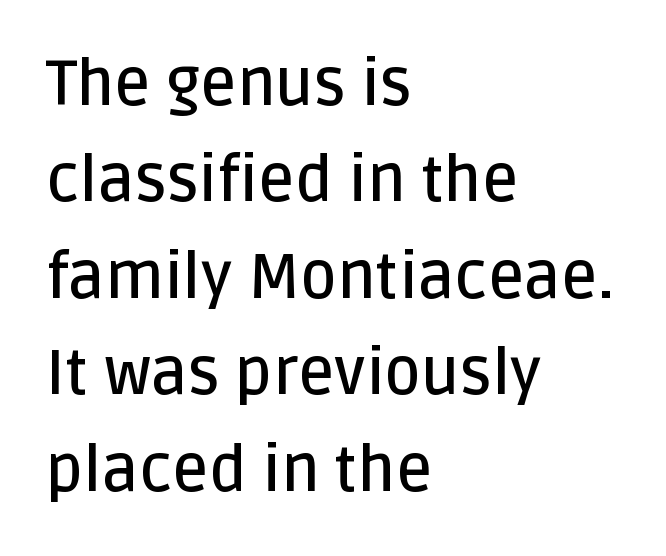
{"serif": "no", "italic": "no", "bold": "semi", "weight": "semibold", "width": "normal", "stroke_contrast": "low", "x_height": "large", "monospaced": "no", "underline": "no", "align": "left", "line_spacing": "normal", "line_spacing_ratio": 1.53, "letter_spacing": "normal", "letter_spacing_em": 0.0, "glyph_px": 63}
